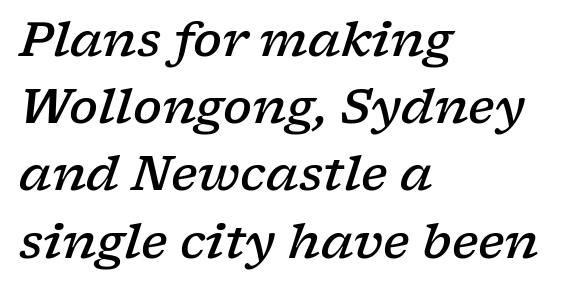
{"serif": "yes", "italic": "yes", "lean": "right", "slant_degrees": 17, "bold": "semi", "weight": "semibold", "width": "wide", "stroke_contrast": "low", "x_height": "medium", "monospaced": "no", "underline": "no", "align": "left", "line_spacing": "normal", "line_spacing_ratio": 1.4, "letter_spacing": "normal", "letter_spacing_em": 0.0, "glyph_px": 48}
